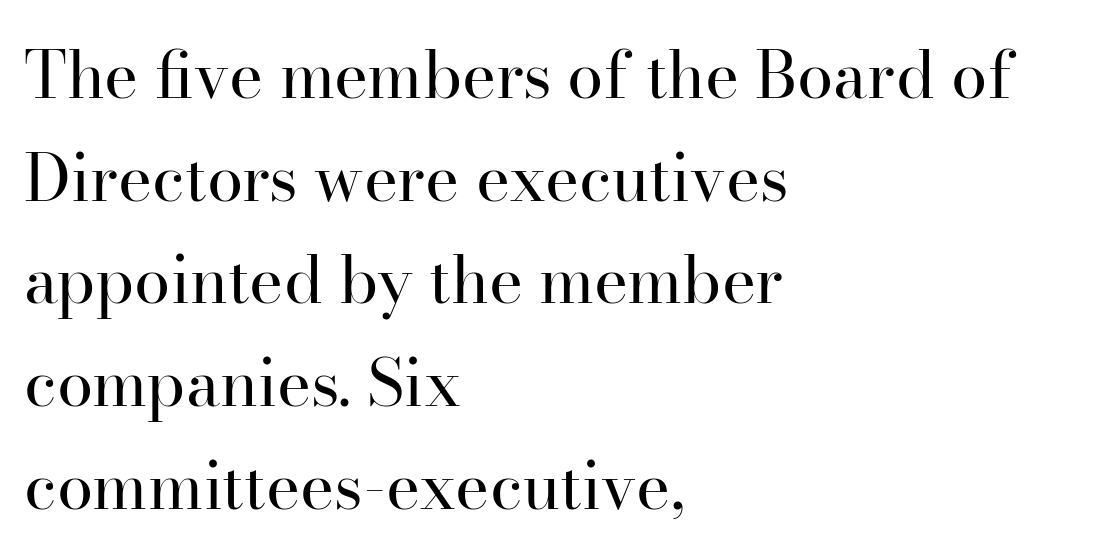
The paragraph has a hard left edge and a soft right edge. You could call the tracking neutral — neither tight nor loose. The string is rendered with underlining switched off. Rows of type keep a routine distance in the vertical direction.
